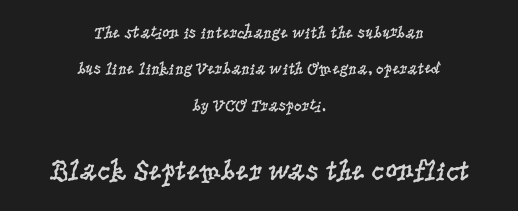
{"serif": "yes", "bold": "no", "weight": "regular", "width": "condensed", "stroke_contrast": "low", "x_height": "large", "monospaced": "no", "underline": "no", "align": "center", "line_spacing": "loose", "line_spacing_ratio": 2.14, "letter_spacing": "normal", "letter_spacing_em": 0.0, "larger_block": "second", "size_ratio": 1.71, "glyph_px": 29}
